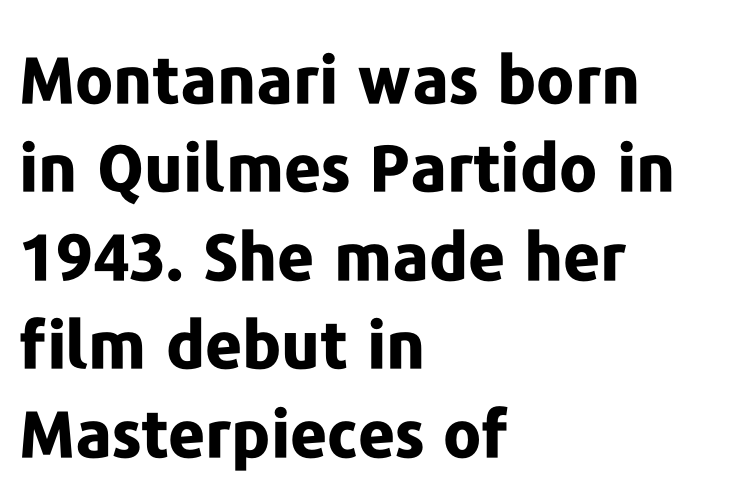
Set as a true bold cut, around the 700 mark. Grotesque or geometric, the face here clearly has no serifs. Does extra space separate the letters? No, they use regular spacing. Notice how descenders clear the ascenders below comfortably — that's standard leading. Reading down the block, your eye returns to a fixed left position each line. Is there any slant? The stems are plumb.
